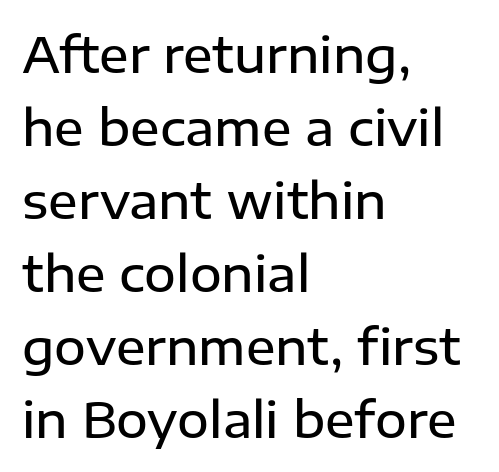
The image shows 49 px semibold sans-serif type, upright; set left-aligned, normal line spacing (1.49x), normal letter spacing, not underlined; low stroke contrast and a medium x-height.
